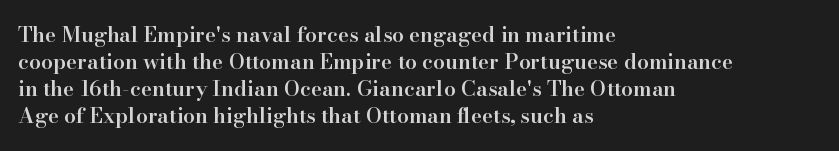
The image shows 21 px text type, upright; set left-aligned, normal line spacing (1.29x), normal letter spacing, not underlined.
